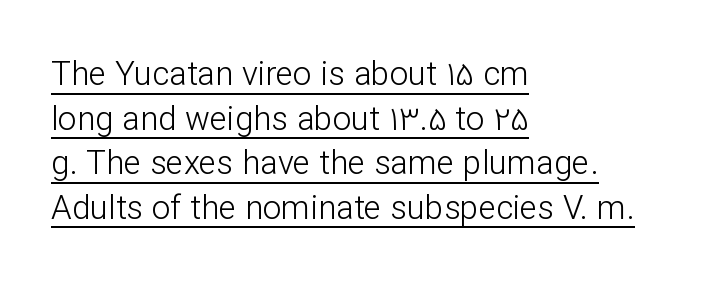
{"serif": "no", "italic": "no", "bold": "no", "weight": "light", "width": "normal", "stroke_contrast": "low", "x_height": "medium", "monospaced": "no", "underline": "yes", "align": "left", "line_spacing": "normal", "line_spacing_ratio": 1.35, "letter_spacing": "normal", "letter_spacing_em": 0.0, "glyph_px": 33}
